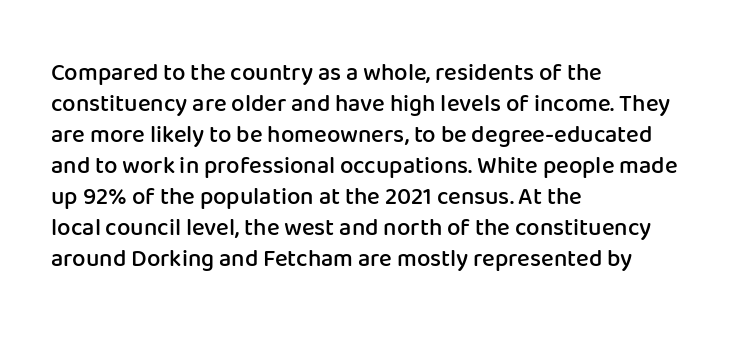
The strip under each line holds only bare page. Default kerning and tracking; the words read as compact shapes. This is the regular roman posture of the typeface. Regular leading. One-word summary of the alignment: left.
